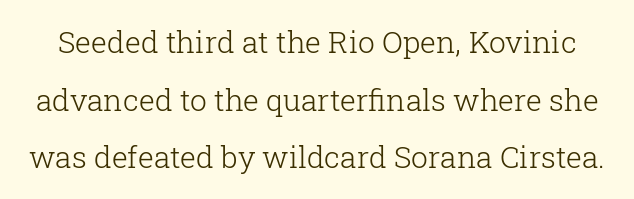
{"serif": "yes", "italic": "no", "bold": "no", "weight": "light", "width": "normal", "stroke_contrast": "low", "x_height": "medium", "monospaced": "no", "underline": "no", "line_spacing": "loose", "line_spacing_ratio": 1.92, "letter_spacing": "normal", "letter_spacing_em": 0.0, "glyph_px": 30}
